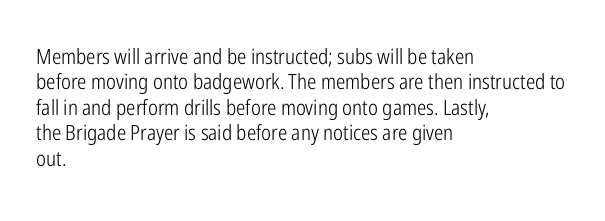
{"italic": "no", "bold": "no", "underline": "no", "align": "left", "line_spacing_ratio": 1.21, "letter_spacing": "normal", "letter_spacing_em": 0.0, "glyph_px": 21}
